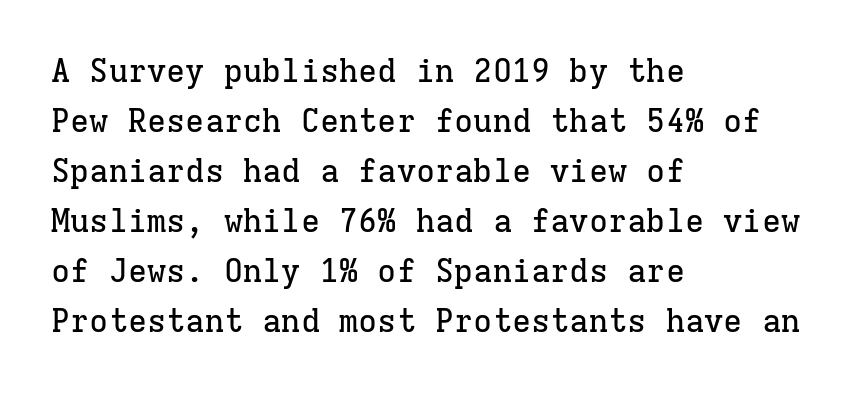
{"serif": "yes", "italic": "no", "width": "normal", "stroke_contrast": "low", "x_height": "medium", "monospaced": "yes", "underline": "no", "align": "left", "line_spacing": "normal", "line_spacing_ratio": 1.56, "letter_spacing": "normal", "letter_spacing_em": 0.0, "glyph_px": 32}
